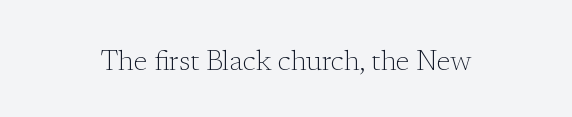
{"serif": "yes", "italic": "no", "bold": "no", "weight": "light", "width": "normal", "stroke_contrast": "low", "x_height": "medium", "monospaced": "no", "underline": "no", "letter_spacing": "normal", "letter_spacing_em": 0.0, "glyph_px": 28}
